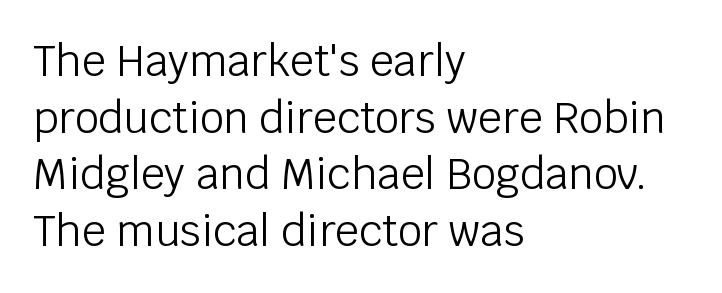
{"serif": "no", "italic": "no", "bold": "no", "weight": "light", "width": "normal", "stroke_contrast": "low", "x_height": "large", "monospaced": "no", "underline": "no", "align": "left", "line_spacing": "normal", "line_spacing_ratio": 1.35, "letter_spacing": "normal", "letter_spacing_em": 0.0, "glyph_px": 42}
